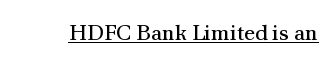
Q: Is the text bold? A: No.
Q: Is the text italic (slanted)? A: No, it is upright.
Q: Is the text underlined? A: Yes.
Q: Is the spacing between letters normal or unusually wide? A: Normal.
